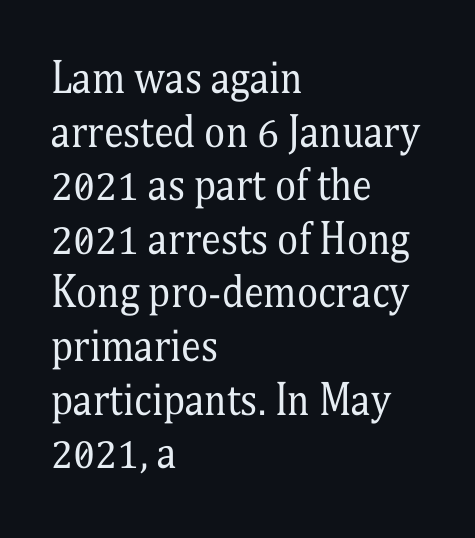
Q: Is the text bold? A: No.
Q: Is the text italic (slanted)? A: No, it is upright.
Q: Is the typeface a serif or a sans-serif typeface? A: Serif.
Q: Is the text underlined? A: No.
Q: How is the paragraph aligned? A: Left-aligned.
Q: Is the spacing between letters normal or unusually wide? A: Normal.
Q: Is the spacing between lines tight, normal or loose? A: Normal.
Q: Width (condensed, normal, or wide)? A: Condensed.
Q: Stroke contrast? A: Medium.
Q: x-height? A: Medium.
Q: Monospaced? A: No.
